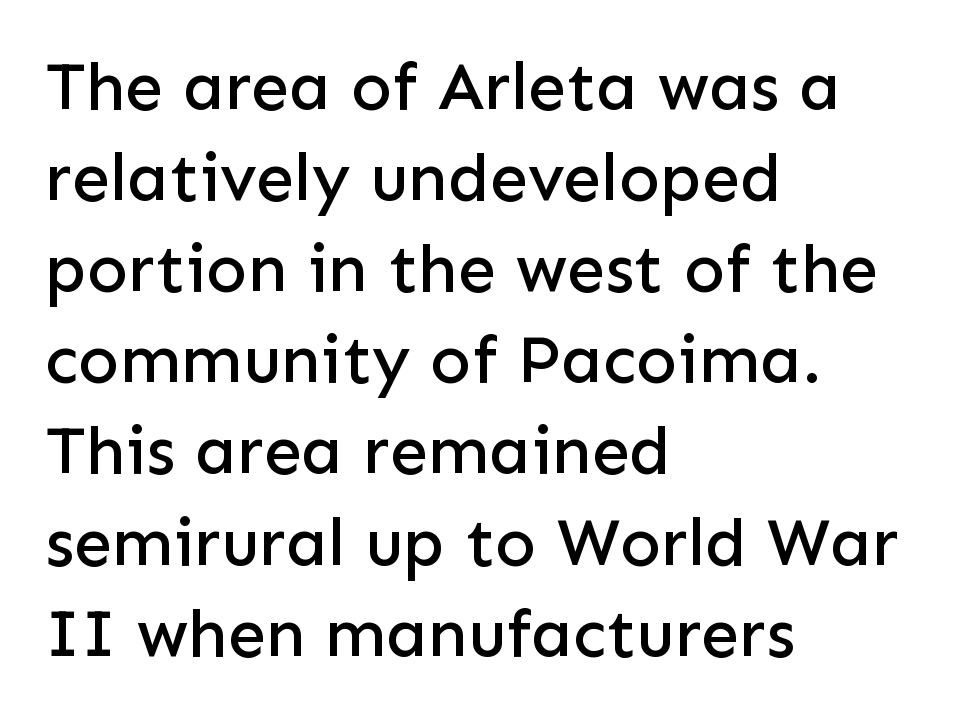
The image shows 68 px sans-serif type, upright; set left-aligned, normal line spacing (1.34x), normal letter spacing, not underlined; low stroke contrast and a medium x-height.
